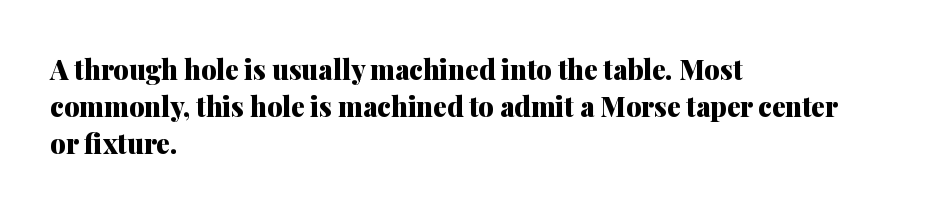
The image shows 27 px bold type, upright; set left-aligned, normal line spacing (1.37x), normal letter spacing, not underlined.
